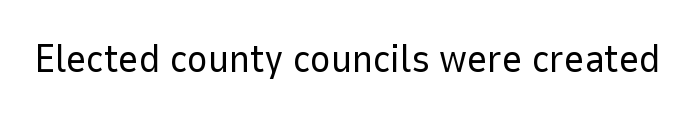
Q: Is the text bold? A: No.
Q: Is the text italic (slanted)? A: No, it is upright.
Q: Is the typeface a serif or a sans-serif typeface? A: Sans-serif.
Q: Is the text underlined? A: No.
Q: Is the spacing between letters normal or unusually wide? A: Normal.
Q: Width (condensed, normal, or wide)? A: Normal.
Q: Stroke contrast? A: Low.
Q: x-height? A: Medium.
Q: Monospaced? A: No.
